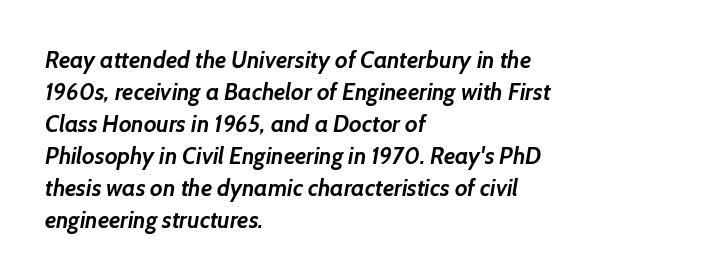
The image shows 23 px bold type; set left-aligned, normal line spacing (1.39x), normal letter spacing, not underlined.
